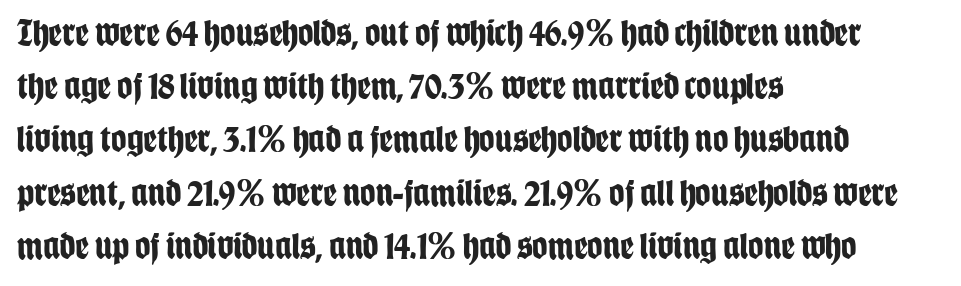
{"serif": "no", "italic": "no", "bold": "yes", "weight": "bold", "width": "condensed", "stroke_contrast": "low", "x_height": "large", "monospaced": "no", "underline": "no", "align": "left", "line_spacing": "normal", "line_spacing_ratio": 1.4, "letter_spacing": "normal", "letter_spacing_em": 0.0, "glyph_px": 38}
